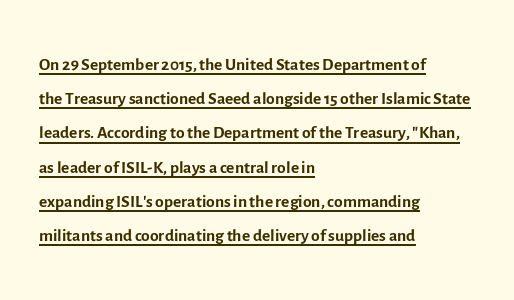
Characters remain perfectly vertical along every line. The passage shown stacks its lines at a standard gap. Alignment: flush left. Short note: letters normally spaced.
